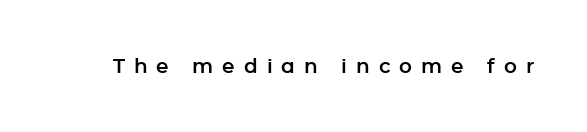
You could only call the tracking loose — the letters float apart. Quick note: underline off. If you drew a line through each stem, it would be perfectly vertical.
